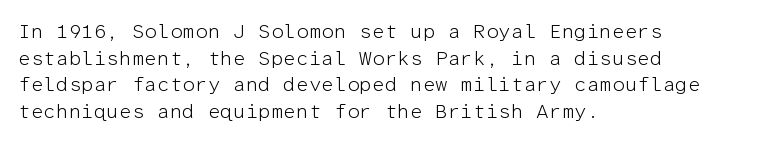
{"italic": "no", "bold": "no", "underline": "no", "align": "left", "line_spacing": "normal", "line_spacing_ratio": 1.33, "letter_spacing": "normal", "letter_spacing_em": 0.0, "glyph_px": 20}
